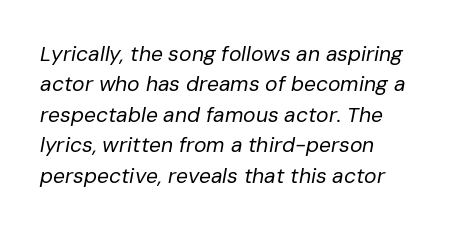
The image shows 21 px text type, italic (leaning right); set left-aligned, normal line spacing (1.45x), normal letter spacing, not underlined.
